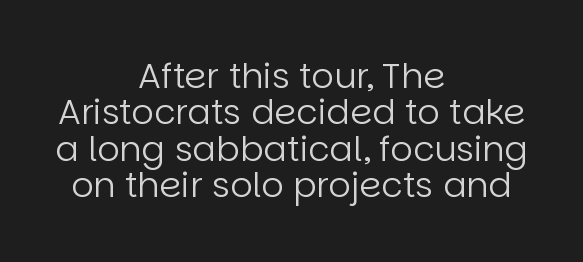
Q: Is the text bold? A: No.
Q: Is the text italic (slanted)? A: No, it is upright.
Q: Is the typeface a serif or a sans-serif typeface? A: Sans-serif.
Q: Is the text underlined? A: No.
Q: How is the paragraph aligned? A: Centered.
Q: Is the spacing between letters normal or unusually wide? A: Normal.
Q: Is the spacing between lines tight, normal or loose? A: Tight.
Q: Width (condensed, normal, or wide)? A: Normal.
Q: Stroke contrast? A: Low.
Q: x-height? A: Large.
Q: Monospaced? A: No.
